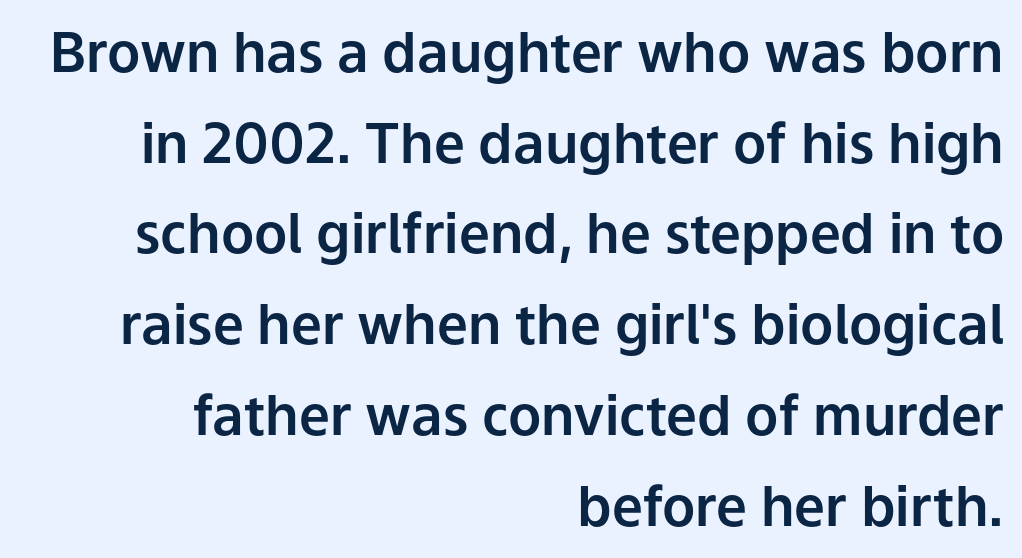
The image shows 55 px sans-serif type, upright; set right-aligned, normal line spacing (1.65x), normal letter spacing, not underlined; low stroke contrast and a medium x-height.
